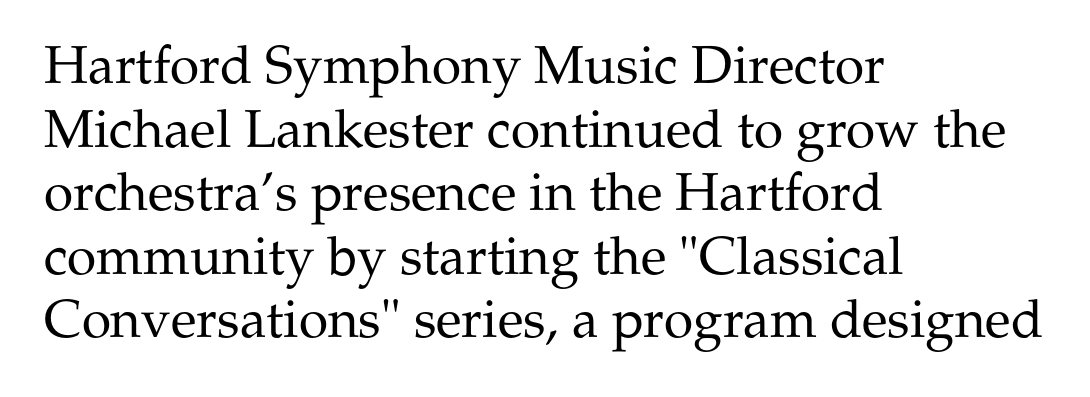
The image shows 53 px regular-weight serif type, upright; set left-aligned, line spacing 1.2x, normal letter spacing, not underlined; medium stroke contrast and a medium x-height.
